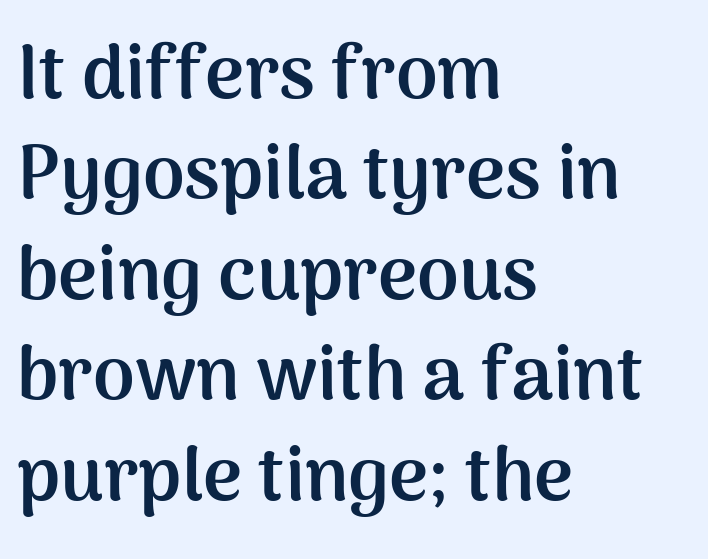
Proportional: the letters do not fall into vertical columns. Summary of vertical rhythm: regular, with standard interline spacing. The characters look thick and weighty, a clear bold. Does the copy run flush right? No — it runs flush left. The baseline area is clear. You can tell from the bare stems that sans-serif type was used.
